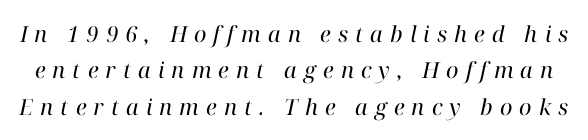
The image shows 22 px text type, italic (leaning right); set normal line spacing (1.65x), unusually wide letter spacing (+0.32 em), not underlined.
